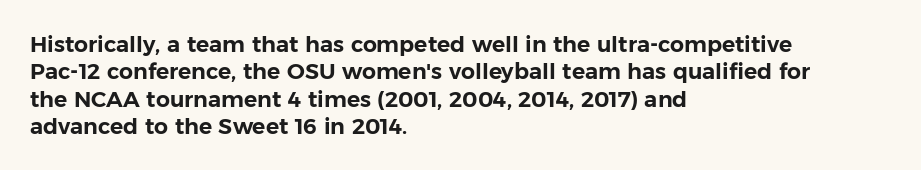
Q: Is the text italic (slanted)? A: No, it is upright.
Q: Is the text underlined? A: No.
Q: How is the paragraph aligned? A: Left-aligned.
Q: Is the spacing between letters normal or unusually wide? A: Normal.
